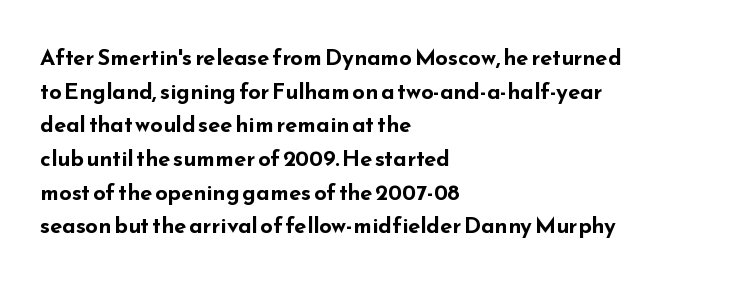
Q: Is the text bold? A: Yes.
Q: Is the text italic (slanted)? A: No, it is upright.
Q: Is the text underlined? A: No.
Q: How is the paragraph aligned? A: Left-aligned.
Q: Is the spacing between letters normal or unusually wide? A: Normal.
Q: Is the spacing between lines tight, normal or loose? A: Normal.
